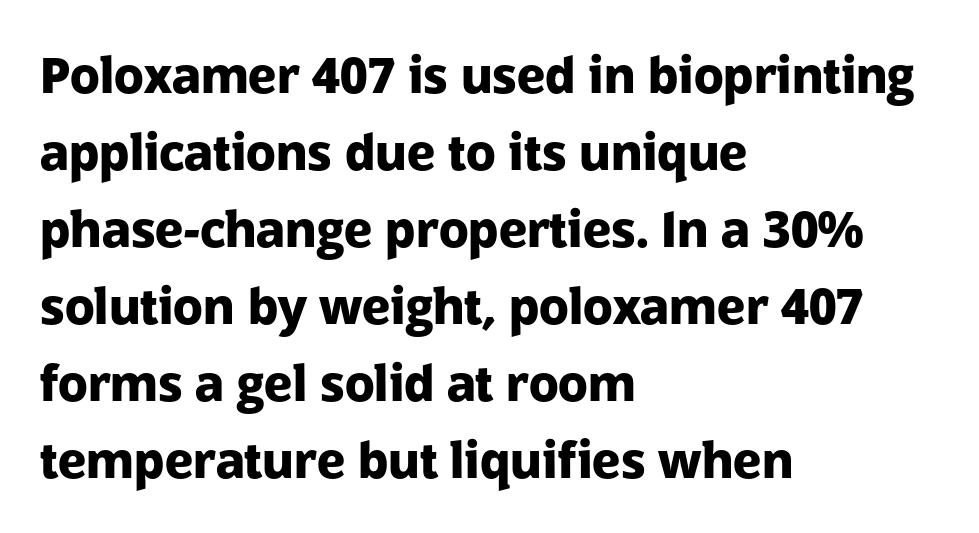
The image shows 49 px heavy sans-serif type, upright; set left-aligned, normal line spacing (1.57x), normal letter spacing, not underlined; low stroke contrast and a medium x-height.
